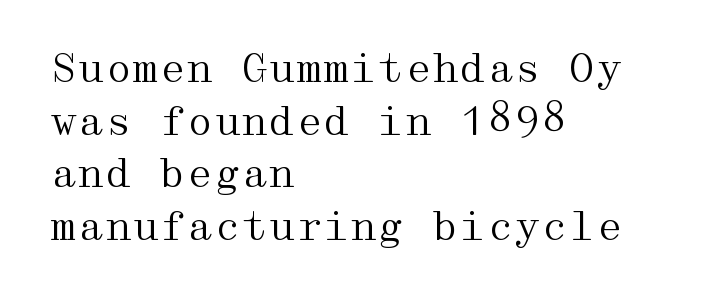
Q: Is the text bold? A: No.
Q: Is the text italic (slanted)? A: No, it is upright.
Q: Is the typeface a serif or a sans-serif typeface? A: Serif.
Q: Is the text underlined? A: No.
Q: How is the paragraph aligned? A: Left-aligned.
Q: Is the spacing between letters normal or unusually wide? A: Normal.
Q: Is the spacing between lines tight, normal or loose? A: Normal.
Q: Width (condensed, normal, or wide)? A: Wide.
Q: Stroke contrast? A: Medium.
Q: x-height? A: Medium.
